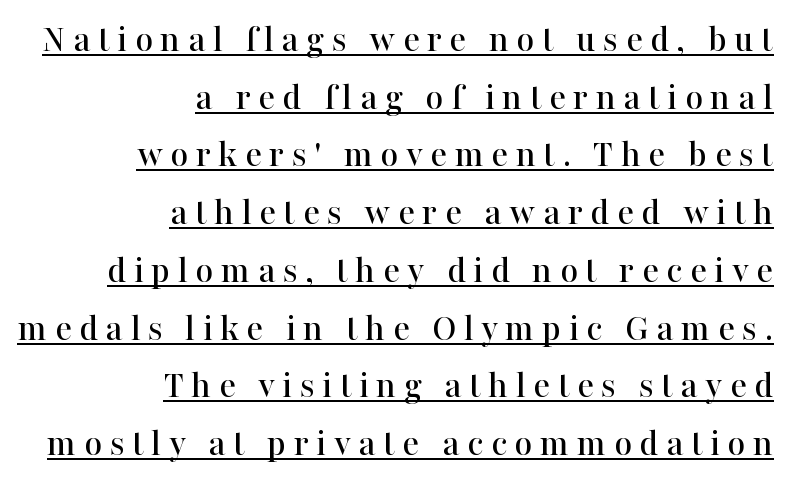
The letters stand upright; this is a roman face. Interline gaps are of average width in this sample. Classification — serif. Line endings align vertically; line beginnings do not. Looks like someone drew a line under every word here. Is this a fixed-width face? No — the glyphs have proportional, varying widths.
